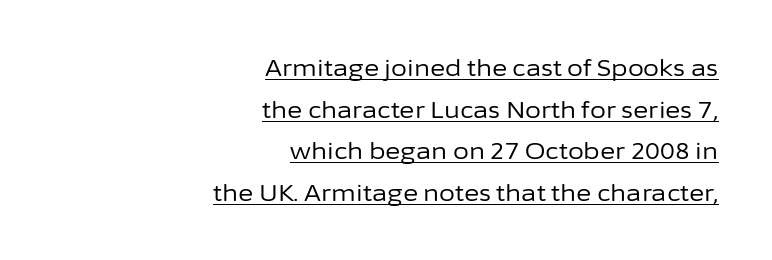
{"italic": "no", "bold": "no", "underline": "yes", "align": "right", "line_spacing_ratio": 1.81, "letter_spacing": "normal", "letter_spacing_em": 0.0, "glyph_px": 23}
